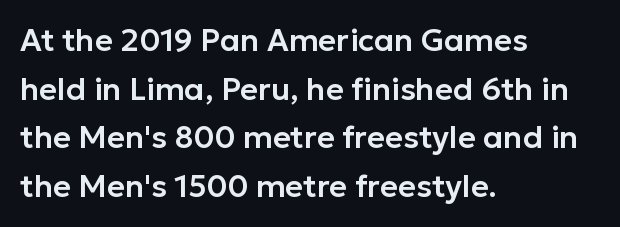
{"serif": "no", "italic": "no", "width": "normal", "stroke_contrast": "low", "x_height": "medium", "monospaced": "no", "underline": "no", "align": "left", "line_spacing": "normal", "line_spacing_ratio": 1.57, "letter_spacing": "normal", "letter_spacing_em": 0.0, "glyph_px": 31}
